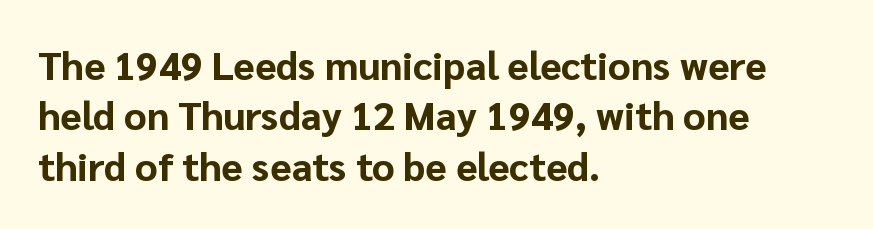
The image shows 39 px bold sans-serif type, upright; set left-aligned, normal line spacing (1.29x), normal letter spacing, not underlined; low stroke contrast and a medium x-height.
